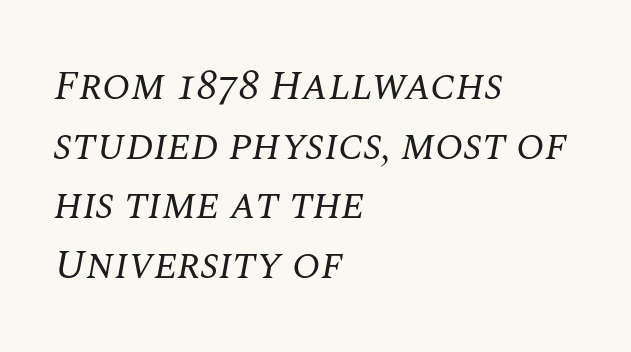
Q: Is the text bold? A: No.
Q: Is the text italic (slanted)? A: Yes, it leans right by about 10 degrees.
Q: Is the typeface a serif or a sans-serif typeface? A: Serif.
Q: Is the text underlined? A: No.
Q: How is the paragraph aligned? A: Left-aligned.
Q: Is the spacing between letters normal or unusually wide? A: Normal.
Q: Is the spacing between lines tight, normal or loose? A: Normal.
Q: Width (condensed, normal, or wide)? A: Normal.
Q: Stroke contrast? A: Medium.
Q: x-height? A: Large.
Q: Monospaced? A: No.
